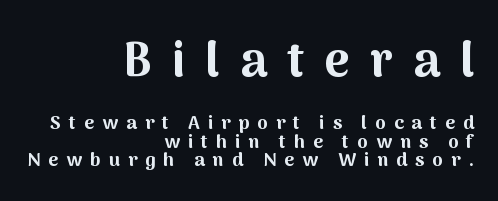
{"serif": "no", "italic": "no", "bold": "yes", "weight": "bold", "width": "normal", "stroke_contrast": "medium", "x_height": "medium", "monospaced": "no", "underline": "no", "align": "right", "line_spacing": "tight", "line_spacing_ratio": 0.96, "letter_spacing": "wide", "letter_spacing_em": 0.42, "larger_block": "first", "size_ratio": 2.53, "glyph_px": 48}
